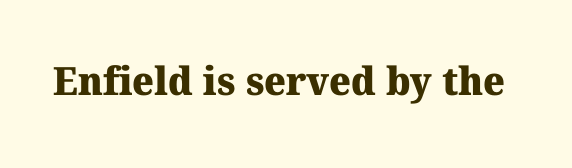
The image shows 39 px heavy serif type; set normal letter spacing, not underlined; medium stroke contrast and a medium x-height.
